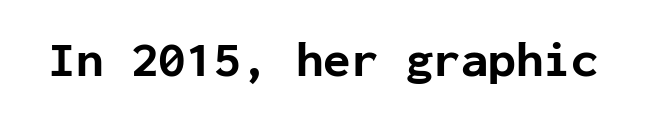
{"serif": "no", "italic": "no", "bold": "yes", "weight": "bold", "width": "normal", "stroke_contrast": "low", "x_height": "medium", "monospaced": "yes", "underline": "no", "letter_spacing": "normal", "letter_spacing_em": 0.0, "glyph_px": 50}
